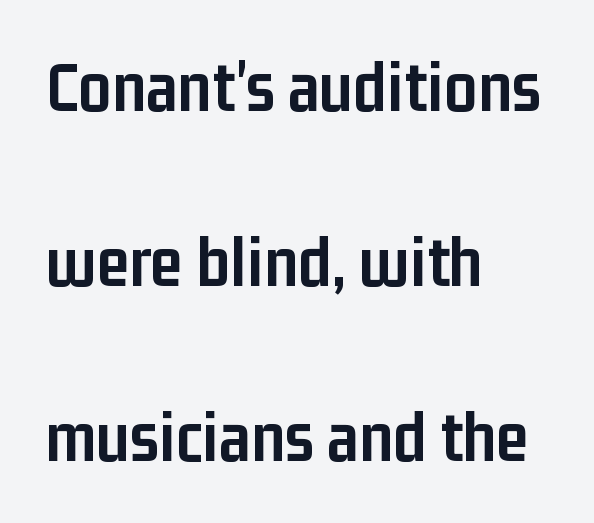
Characters remain perfectly vertical along every line. Where is the straight margin? On the left. These lines are composed in type without serifs. Does extra space separate the letters? No, they use regular spacing. What weight is shown? A full bold with thick strokes.
